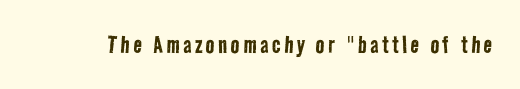
No feet cap the strokes, marking this as sans-serif type. A clean baseline with only descenders dipping below it. Is the stroke heavy? The answer is a plain regular-or-lighter. The face used here is proportionally spaced, like ordinary book or web type.
